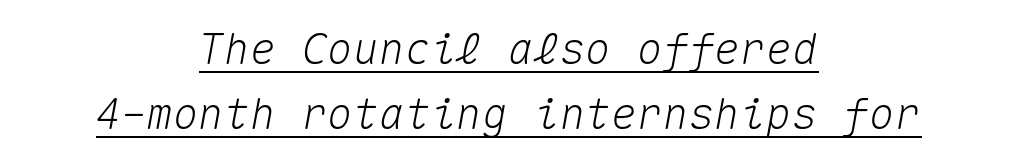
The image shows 43 px text type, italic (leaning right), monospaced; set centered, normal line spacing (1.51x), normal letter spacing, underlined; medium stroke contrast and a medium x-height.
